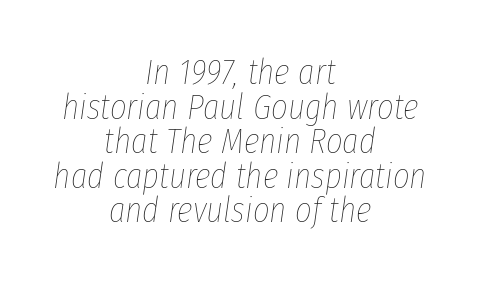
The image shows 36 px thin, condensed type, italic (leaning right); set centered, tight line spacing (0.96x), normal letter spacing, not underlined; low stroke contrast and a medium x-height.
